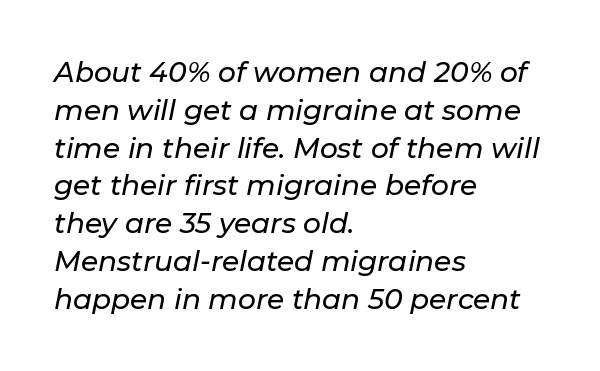
The image shows 28 px text type, italic (leaning right); set left-aligned, normal line spacing (1.35x), normal letter spacing, not underlined; low stroke contrast and a medium x-height.
